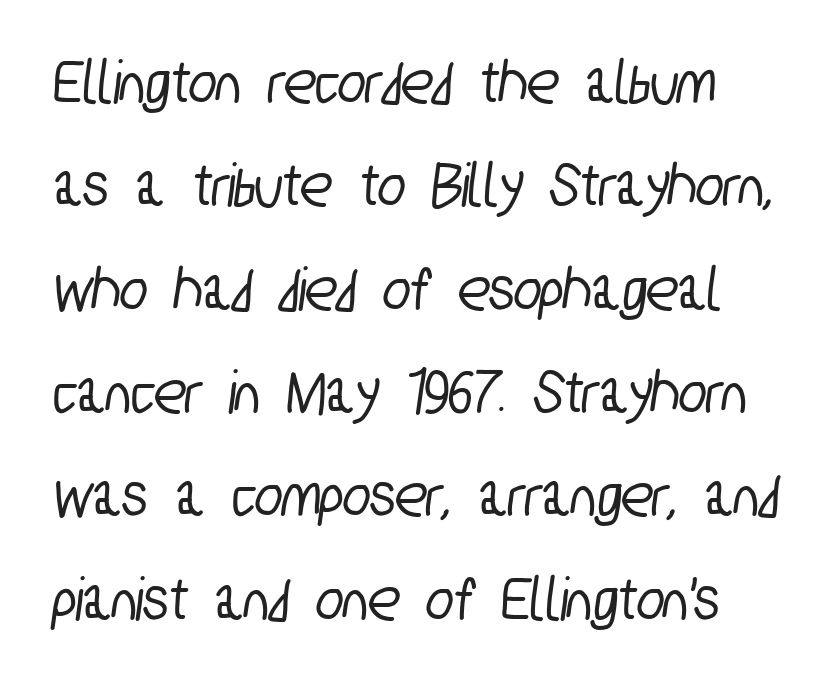
{"serif": "no", "width": "condensed", "stroke_contrast": "low", "x_height": "medium", "monospaced": "no", "underline": "no", "line_spacing": "normal", "line_spacing_ratio": 1.59, "letter_spacing": "normal", "letter_spacing_em": 0.0, "glyph_px": 65}
